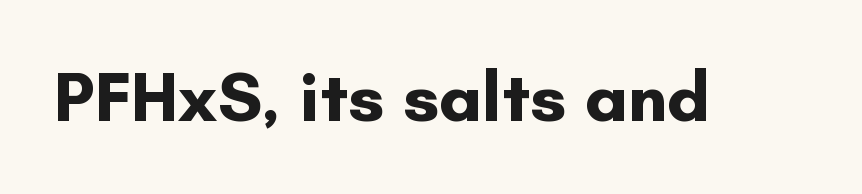
The image shows 71 px bold sans-serif type, upright; set normal letter spacing, not underlined; low stroke contrast and a small x-height.
